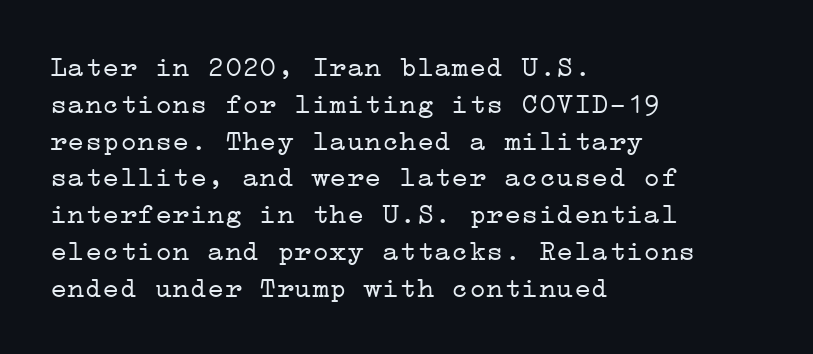
I'd call this a serif setting — the letters wear small feet. Quick note: interline space is typical. Nothing heavy about these letters — not bold at all. Lines of text with bare space underneath. The lines are quadded left.
